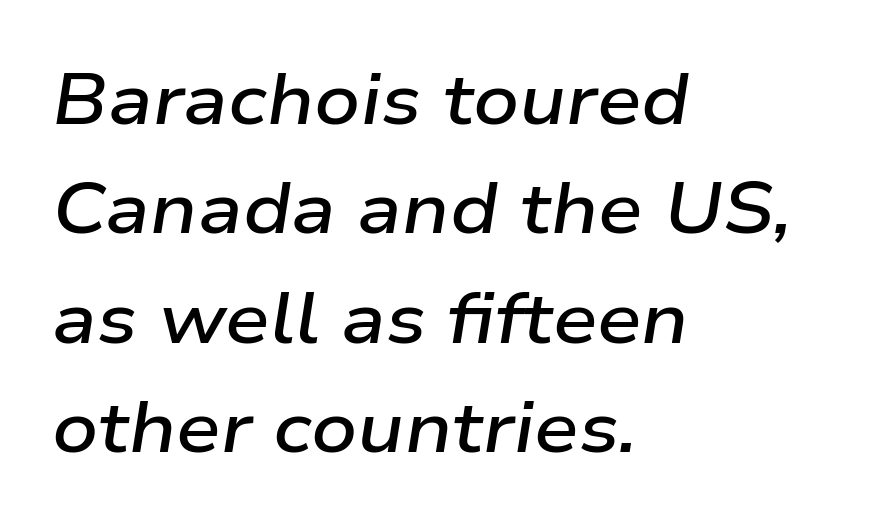
Every character sits at an angle, as italics do. The space between consecutive lines is moderate. Tracking here is standard; glyphs follow each other at the usual distance. The gap between lines stays unmarked.
